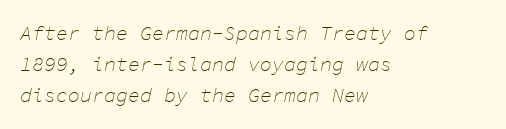
The image shows 20 px text type, italic (leaning right); set left-aligned, normal line spacing (1.56x), normal letter spacing, not underlined.
